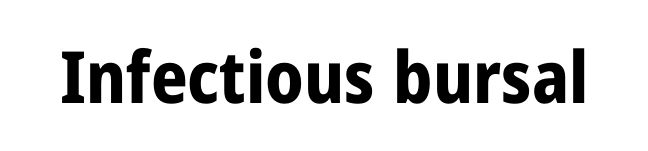
Looks like regular typesetting: each glyph gets only the width it needs. Letterform terminals end flat and unadorned throughout the passage. Italic? Not at all — the glyphs are vertical. The strip under each line holds only bare page.
